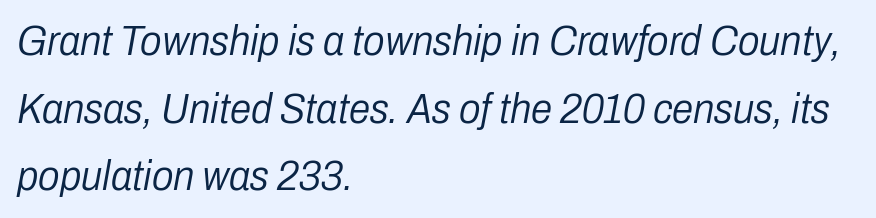
{"italic": "yes", "lean": "right", "slant_degrees": 10, "bold": "no", "weight": "light", "width": "condensed", "stroke_contrast": "low", "x_height": "medium", "monospaced": "no", "underline": "no", "align": "left", "line_spacing": "normal", "line_spacing_ratio": 1.57, "letter_spacing": "normal", "letter_spacing_em": 0.0, "glyph_px": 43}
